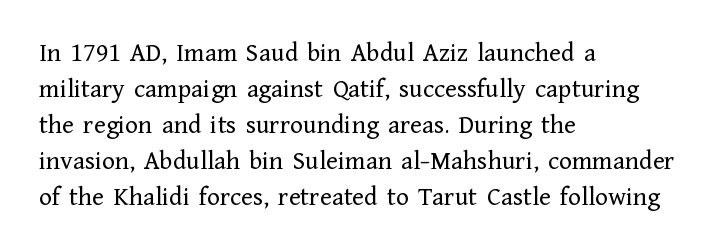
Q: Is the text bold? A: No.
Q: Is the text italic (slanted)? A: No, it is upright.
Q: Is the text underlined? A: No.
Q: How is the paragraph aligned? A: Left-aligned.
Q: Is the spacing between letters normal or unusually wide? A: Normal.
Q: Is the spacing between lines tight, normal or loose? A: Normal.
